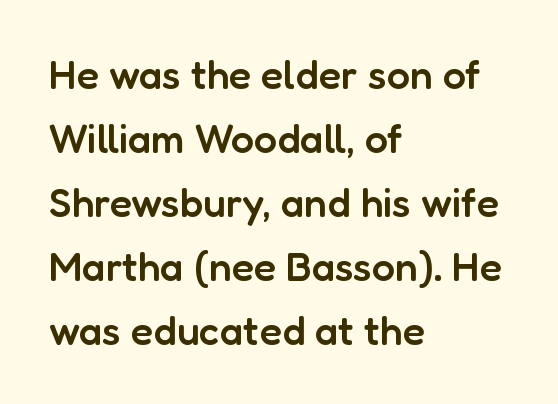
A bit beefed up — I'd call it semibold rather than bold. The compositor pushed each line to the left boundary. Style check: upright. Beneath every word, the page is bare. This sample uses plain, unmodified letter spacing.
